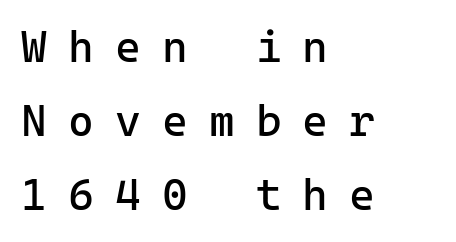
Q: Is the text bold? A: No.
Q: Is the text italic (slanted)? A: No, it is upright.
Q: Is the typeface a serif or a sans-serif typeface? A: Sans-serif.
Q: Is the text underlined? A: No.
Q: How is the paragraph aligned? A: Left-aligned.
Q: Is the spacing between letters normal or unusually wide? A: Unusually wide.
Q: Is the spacing between lines tight, normal or loose? A: Normal.
Q: Width (condensed, normal, or wide)? A: Normal.
Q: Stroke contrast? A: Low.
Q: x-height? A: Medium.
Q: Monospaced? A: Yes.
